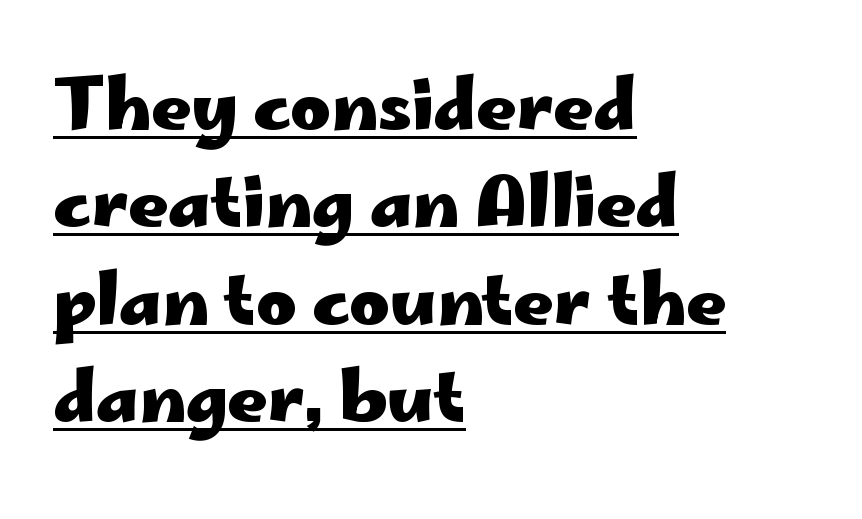
{"serif": "no", "italic": "no", "bold": "yes", "weight": "heavy", "width": "wide", "stroke_contrast": "low", "x_height": "small", "monospaced": "no", "underline": "yes", "align": "left", "line_spacing": "normal", "line_spacing_ratio": 1.41, "letter_spacing": "normal", "letter_spacing_em": 0.0, "glyph_px": 69}
